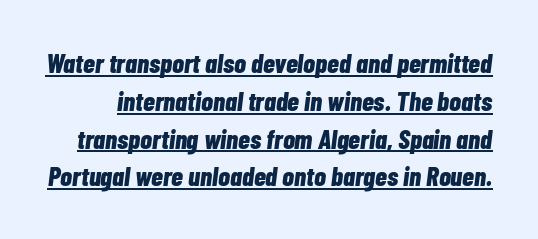
The glyphs are accompanied by a horizontal stroke just below them. Spacing between characters is what you'd get straight out of the box. You can tell it's italic because the verticals aren't actually vertical. Honestly, the row spacing looks completely unremarkable. A dark, heavy texture on the line: the type is bold.
